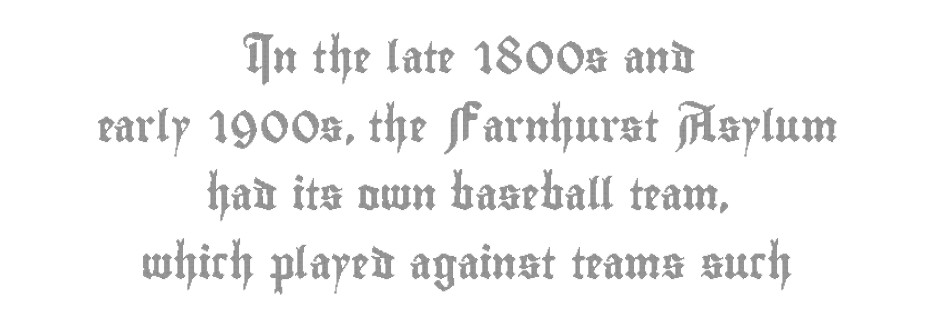
{"italic": "no", "width": "condensed", "x_height": "small", "monospaced": "no", "underline": "no", "align": "center", "line_spacing": "loose", "line_spacing_ratio": 2.21, "letter_spacing": "normal", "letter_spacing_em": 0.0, "glyph_px": 31}
